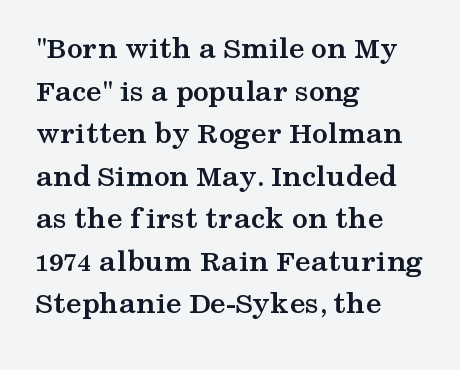
A clean baseline with only descenders dipping below it. Vertically, the passage feels balanced, rows spaced as you'd expect. A full-strength bold gives these letters their thick strokes. A typesetter would mark this as roman, not italic. You can tell from the footed stems that serif type was used.
